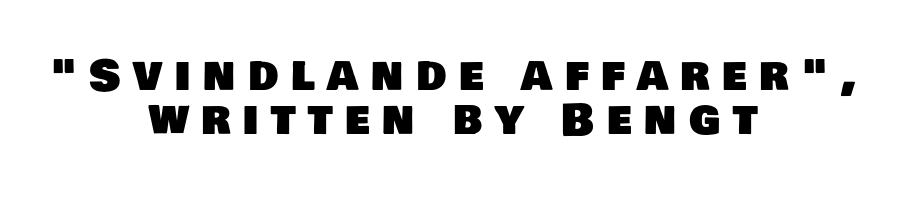
Inter-character spacing is expanded well beyond the font's built-in metrics. Do the characters align in a grid? No, the font is proportional. A typesetter would label this face a sans. Compared with typical paragraphs, the rows here are closer together. The lines in this sample share a center point and differ in where they start and stop. Words float on clear page, feet unadorned.
